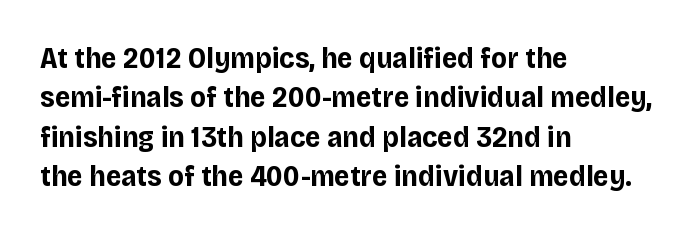
The image shows 30 px bold sans-serif type, upright; set left-aligned, normal line spacing (1.31x), normal letter spacing, not underlined; low stroke contrast and a large x-height.
